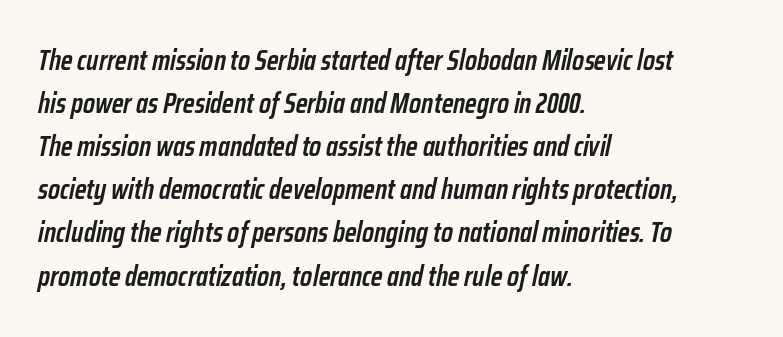
The foot of each line stays bare and open. These lines sit exactly where default settings would place them. The rendering uses a semibold face; strokes are thickened but not to full bold. A classic flush-left, rag-right setting is used for this passage.
